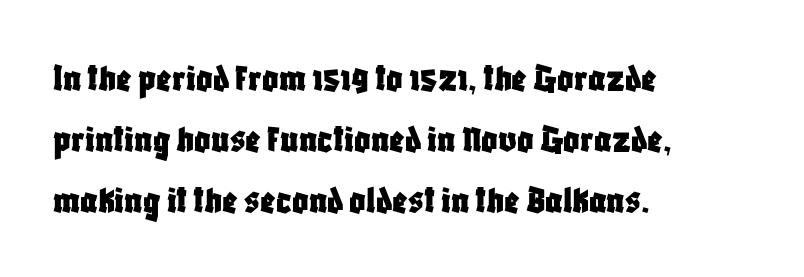
The image shows 40 px condensed sans-serif type, upright; set left-aligned, normal line spacing (1.53x), normal letter spacing, not underlined; low stroke contrast and a large x-height.
